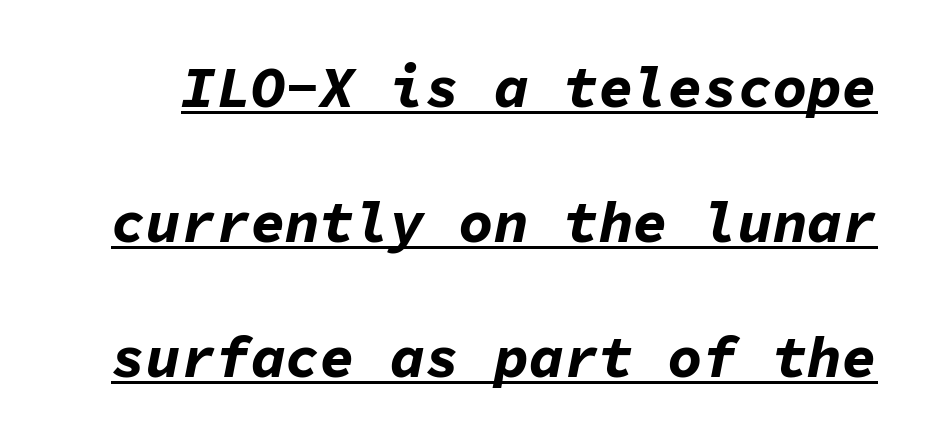
The image shows 58 px bold type, italic (leaning right), monospaced; set loose line spacing (2.33x), normal letter spacing, underlined; low stroke contrast and a medium x-height.
